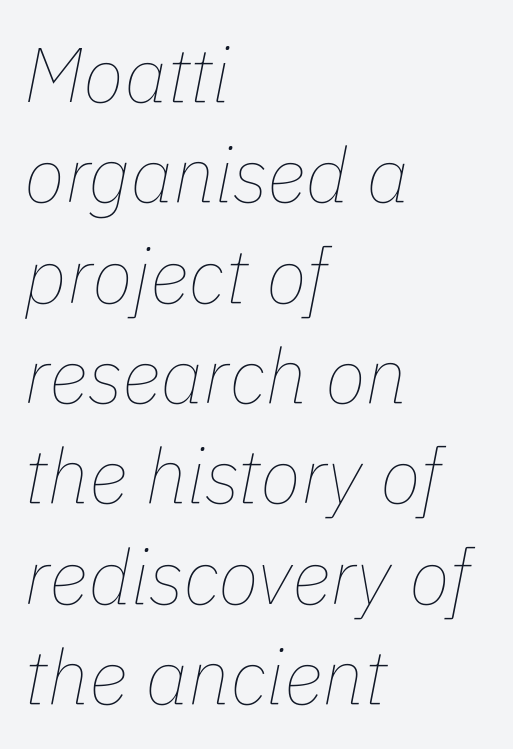
{"italic": "yes", "lean": "right", "slant_degrees": 11, "bold": "no", "weight": "thin", "width": "normal", "stroke_contrast": "low", "x_height": "medium", "monospaced": "no", "underline": "no", "align": "left", "line_spacing": "normal", "line_spacing_ratio": 1.32, "letter_spacing": "normal", "letter_spacing_em": 0.0, "glyph_px": 76}
